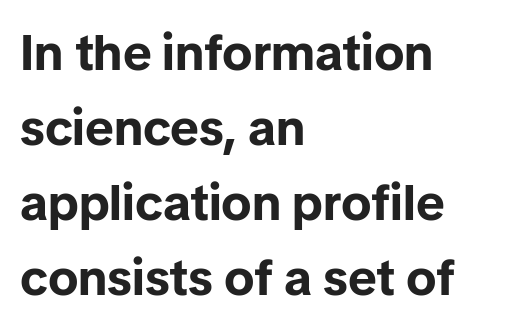
The image shows 50 px bold sans-serif type, upright; set left-aligned, normal line spacing (1.5x), normal letter spacing, not underlined; low stroke contrast and a medium x-height.
